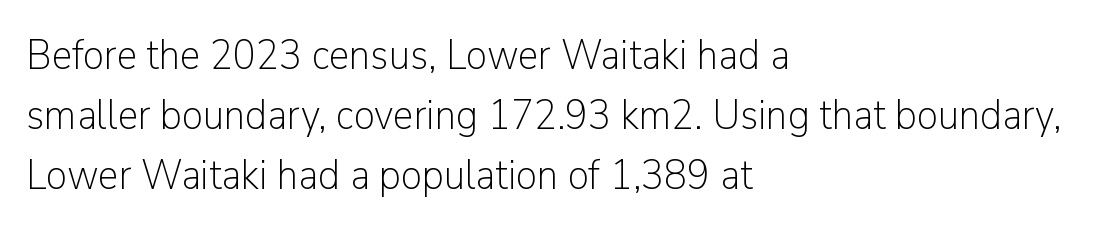
The typography opts for an upright posture over an oblique one. The passage shown has conventional tracking throughout. Summary of weight: not heavy and not bold. A bare baseline throughout the passage. Layout note: lines flush left. A typesetter would call this proportional, since set widths differ per character.
